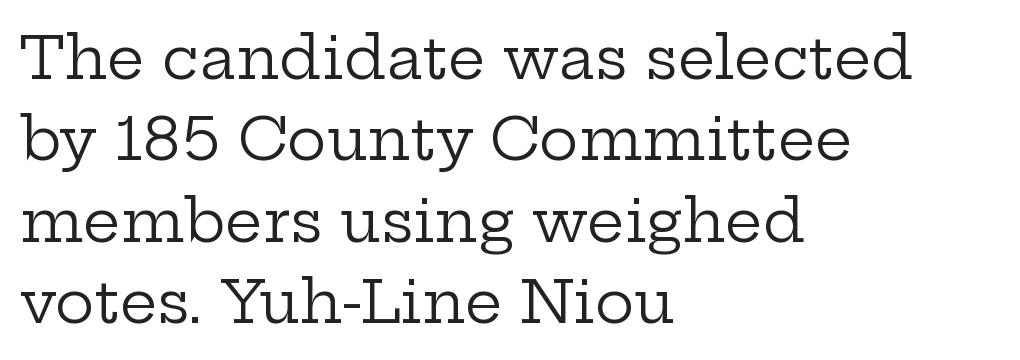
Q: Is the text bold? A: No.
Q: Is the text italic (slanted)? A: No, it is upright.
Q: Is the typeface a serif or a sans-serif typeface? A: Serif.
Q: Is the text underlined? A: No.
Q: How is the paragraph aligned? A: Left-aligned.
Q: Is the spacing between letters normal or unusually wide? A: Normal.
Q: Is the spacing between lines tight, normal or loose? A: Normal.
Q: Width (condensed, normal, or wide)? A: Wide.
Q: Stroke contrast? A: Low.
Q: x-height? A: Medium.
Q: Monospaced? A: No.
